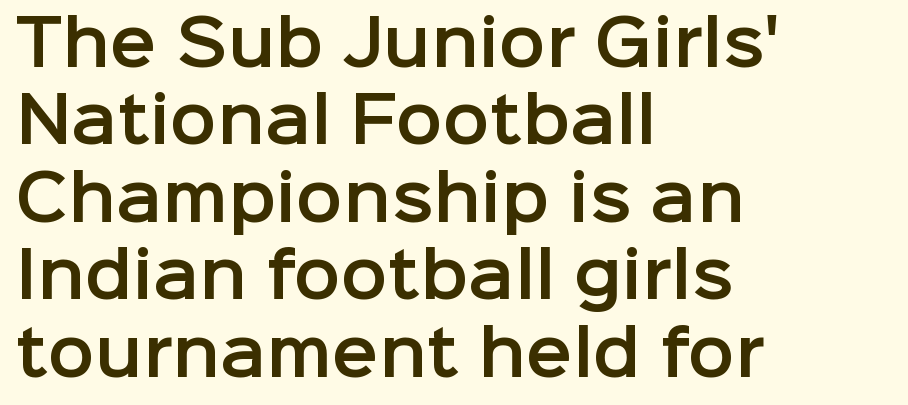
Q: Is the text italic (slanted)? A: No, it is upright.
Q: Is the typeface a serif or a sans-serif typeface? A: Sans-serif.
Q: Is the text underlined? A: No.
Q: How is the paragraph aligned? A: Left-aligned.
Q: Is the spacing between letters normal or unusually wide? A: Normal.
Q: Is the spacing between lines tight, normal or loose? A: Normal.
Q: Width (condensed, normal, or wide)? A: Normal.
Q: Stroke contrast? A: Low.
Q: x-height? A: Medium.
Q: Monospaced? A: No.
